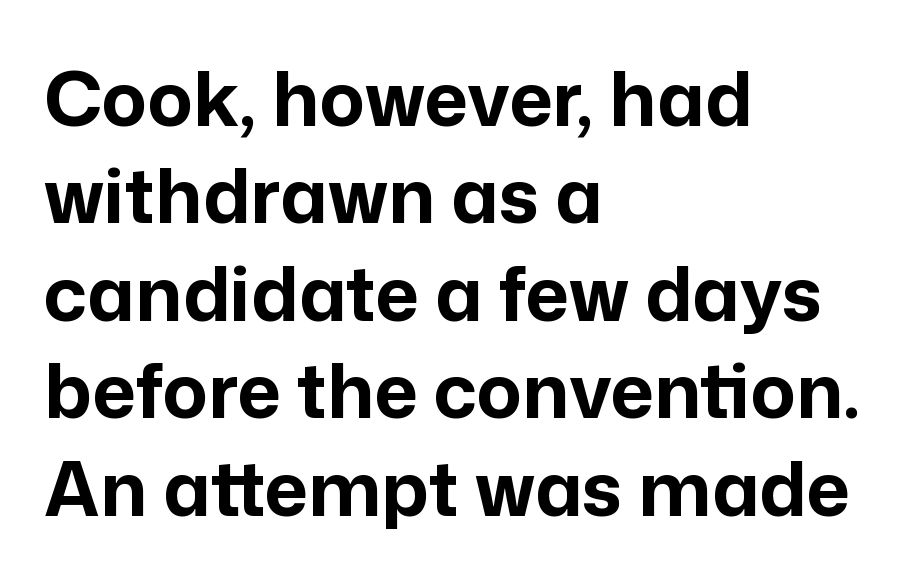
Q: Is the text bold? A: Yes.
Q: Is the text italic (slanted)? A: No, it is upright.
Q: Is the typeface a serif or a sans-serif typeface? A: Sans-serif.
Q: Is the text underlined? A: No.
Q: How is the paragraph aligned? A: Left-aligned.
Q: Is the spacing between letters normal or unusually wide? A: Normal.
Q: Is the spacing between lines tight, normal or loose? A: Normal.
Q: Width (condensed, normal, or wide)? A: Normal.
Q: Stroke contrast? A: Low.
Q: x-height? A: Medium.
Q: Monospaced? A: No.
